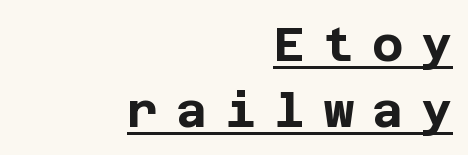
Q: Is the text bold? A: Yes.
Q: Is the text italic (slanted)? A: No, it is upright.
Q: Is the typeface a serif or a sans-serif typeface? A: Sans-serif.
Q: Is the text underlined? A: Yes.
Q: How is the paragraph aligned? A: Right-aligned.
Q: Is the spacing between letters normal or unusually wide? A: Unusually wide.
Q: Is the spacing between lines tight, normal or loose? A: Normal.
Q: Width (condensed, normal, or wide)? A: Normal.
Q: Stroke contrast? A: Low.
Q: x-height? A: Large.
